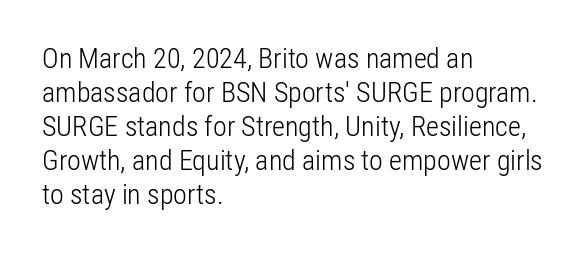
Counters stay open thanks to moderate or lighter strokes. Rendered with straight, roman letterforms. Type without underlining. One-word summary of the alignment: left. The passage shown is typed in a proportional face where columns would drift. Serifs: no, the terminals of the letterforms are clean.
